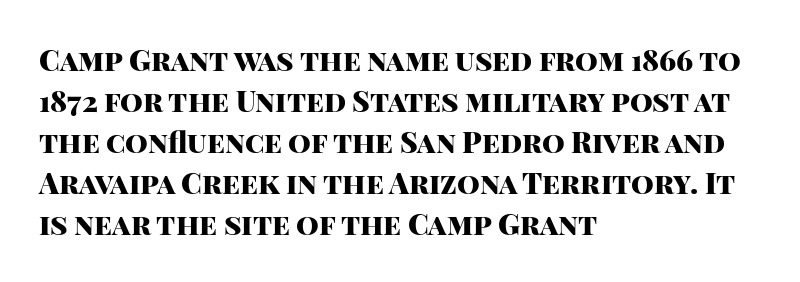
Q: Is the text bold? A: Yes.
Q: Is the text italic (slanted)? A: No, it is upright.
Q: Is the typeface a serif or a sans-serif typeface? A: Sans-serif.
Q: Is the text underlined? A: No.
Q: How is the paragraph aligned? A: Left-aligned.
Q: Is the spacing between letters normal or unusually wide? A: Normal.
Q: Is the spacing between lines tight, normal or loose? A: Normal.
Q: Width (condensed, normal, or wide)? A: Normal.
Q: Stroke contrast? A: High.
Q: x-height? A: Large.
Q: Monospaced? A: No.
